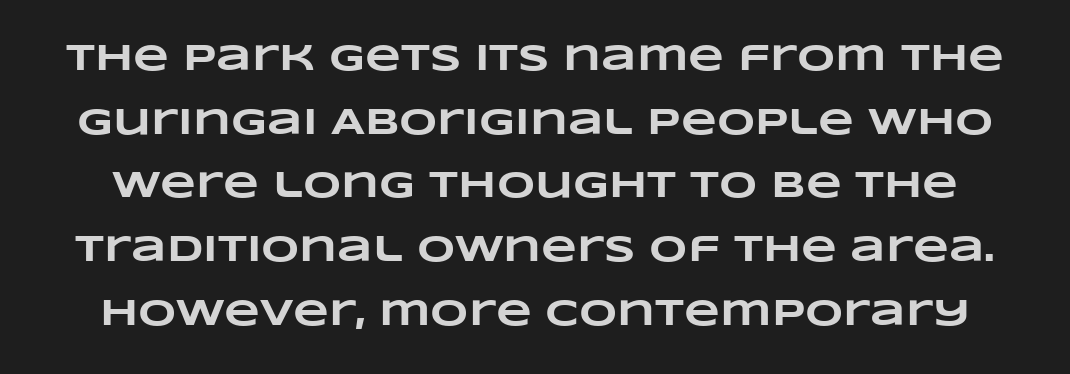
Q: Is the text bold? A: Yes.
Q: Is the text underlined? A: No.
Q: Is the spacing between letters normal or unusually wide? A: Normal.
Q: Width (condensed, normal, or wide)? A: Wide.
Q: Stroke contrast? A: Low.
Q: x-height? A: Large.
Q: Monospaced? A: No.
